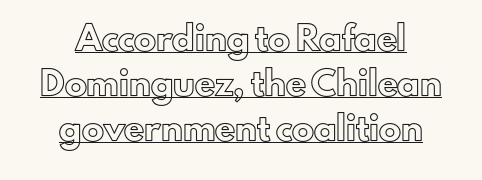
{"italic": "no", "underline": "yes", "line_spacing": "loose", "line_spacing_ratio": 2.04, "letter_spacing": "normal", "letter_spacing_em": 0.0, "glyph_px": 22}
